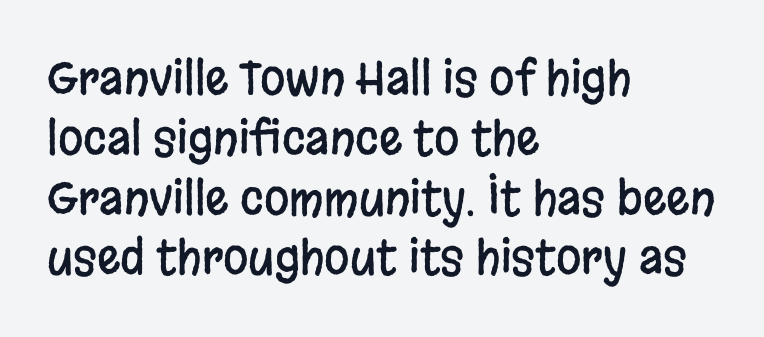
{"serif": "no", "italic": "no", "width": "condensed", "stroke_contrast": "low", "x_height": "large", "monospaced": "no", "underline": "no", "align": "left", "line_spacing": "normal", "line_spacing_ratio": 1.3, "letter_spacing": "normal", "letter_spacing_em": 0.0, "glyph_px": 46}
